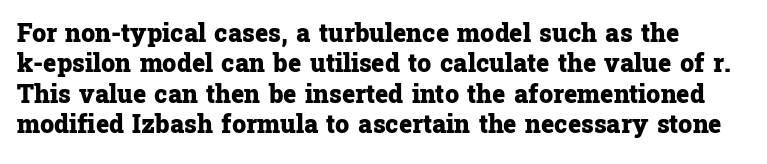
Q: Is the text bold? A: Yes.
Q: Is the text italic (slanted)? A: No, it is upright.
Q: Is the text underlined? A: No.
Q: Is the spacing between letters normal or unusually wide? A: Normal.
